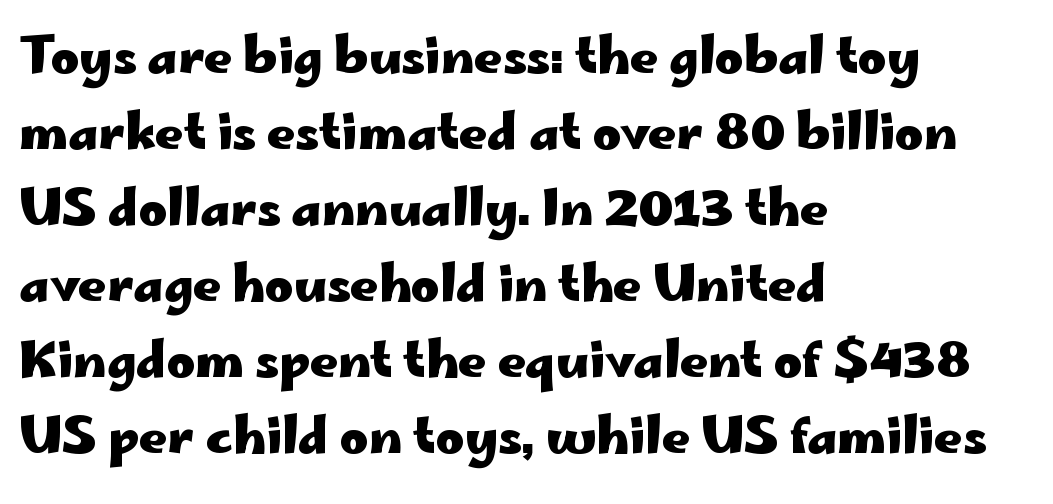
The image shows 49 px heavy, wide sans-serif type, upright; set left-aligned, normal line spacing (1.55x), normal letter spacing, not underlined; low stroke contrast and a small x-height.
